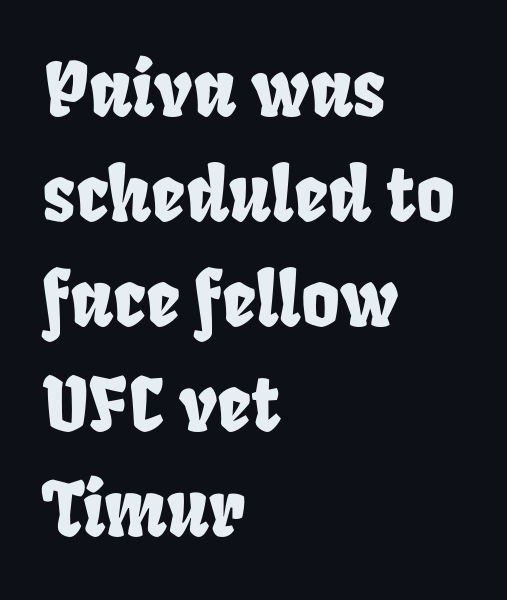
{"width": "condensed", "stroke_contrast": "low", "x_height": "large", "monospaced": "no", "underline": "no", "align": "left", "line_spacing": "normal", "line_spacing_ratio": 1.42, "letter_spacing": "normal", "letter_spacing_em": 0.0, "glyph_px": 74}
